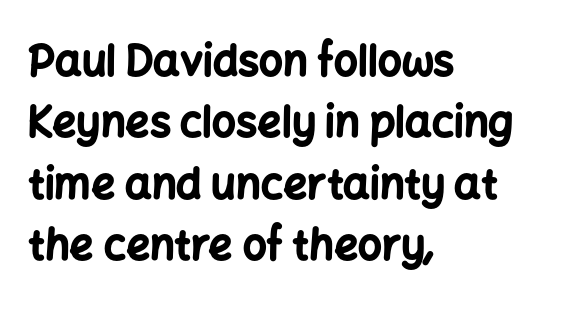
Clear beneath every line of the passage. The type is set solid horizontally, with unmodified tracking. The lines are quadded left. The lettering holds an erect, upright posture throughout. You could not count columns in this text — the font is proportionally spaced. Each new line begins a customary step beneath the previous one.
